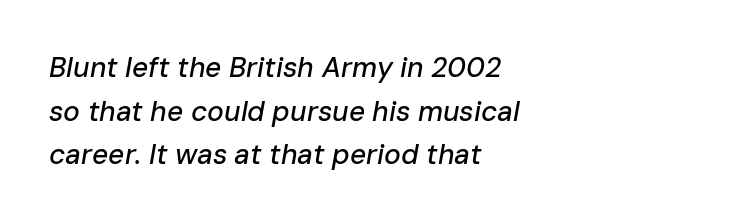
The image shows 28 px text type, italic (leaning right); set left-aligned, normal line spacing (1.56x), normal letter spacing, not underlined; low stroke contrast and a medium x-height.
